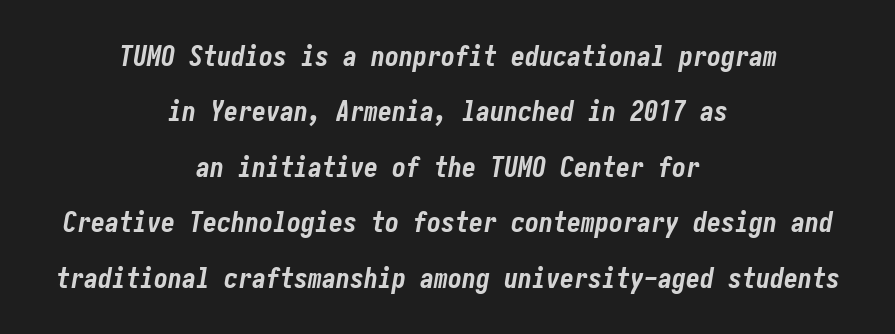
The image shows 28 px bold, condensed type, italic (leaning right); set centered, loose line spacing (1.98x), normal letter spacing, not underlined; low stroke contrast and a medium x-height.
